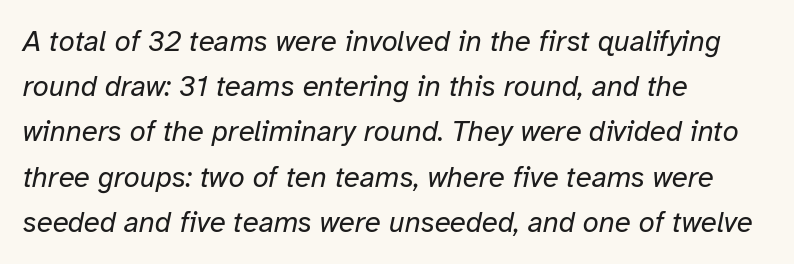
The image shows 29 px regular-weight type, italic (leaning right); set left-aligned, normal line spacing (1.56x), normal letter spacing, not underlined; low stroke contrast and a medium x-height.
